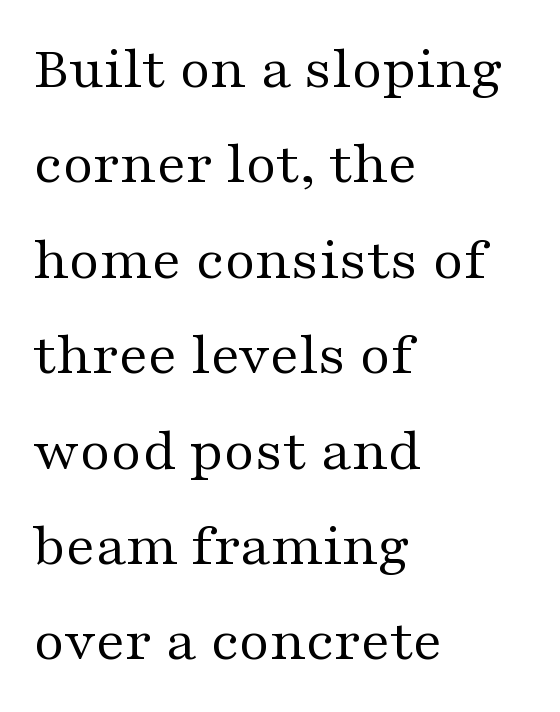
The image shows 60 px regular-weight, wide serif type, upright; set left-aligned, normal line spacing (1.59x), normal letter spacing, not underlined; medium stroke contrast and a medium x-height.
